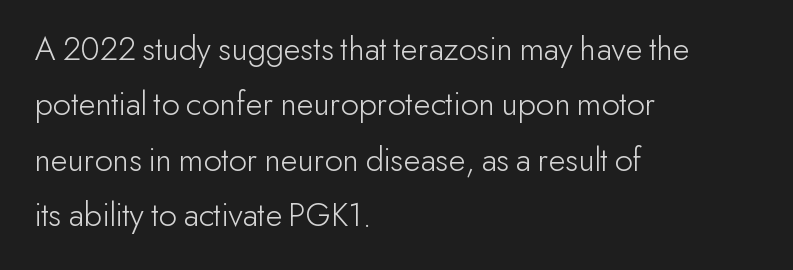
{"serif": "no", "italic": "no", "bold": "no", "weight": "light", "width": "normal", "stroke_contrast": "low", "x_height": "small", "monospaced": "no", "underline": "no", "align": "left", "line_spacing": "normal", "line_spacing_ratio": 1.58, "letter_spacing": "normal", "letter_spacing_em": 0.0, "glyph_px": 35}
